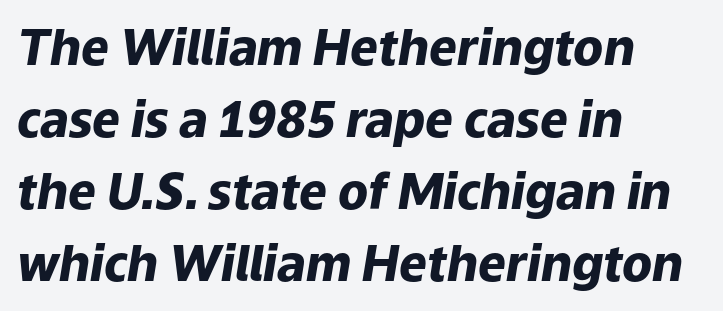
The image shows 49 px heavy type, italic (leaning right); set left-aligned, normal line spacing (1.47x), normal letter spacing, not underlined; low stroke contrast and a medium x-height.
